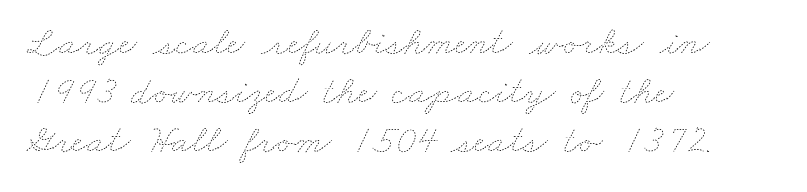
The image shows 40 px thin, wide type; set left-aligned, line spacing 1.22x, normal letter spacing, not underlined; low stroke contrast and a small x-height.
